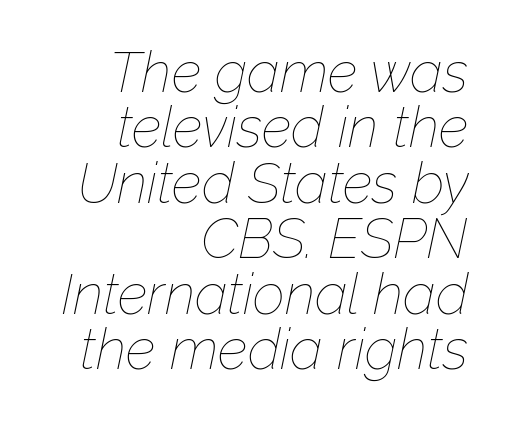
{"italic": "yes", "lean": "right", "slant_degrees": 12, "bold": "no", "weight": "thin", "width": "normal", "stroke_contrast": "low", "x_height": "medium", "monospaced": "no", "underline": "no", "align": "right", "line_spacing": "tight", "line_spacing_ratio": 0.99, "letter_spacing": "normal", "letter_spacing_em": 0.0, "glyph_px": 56}
